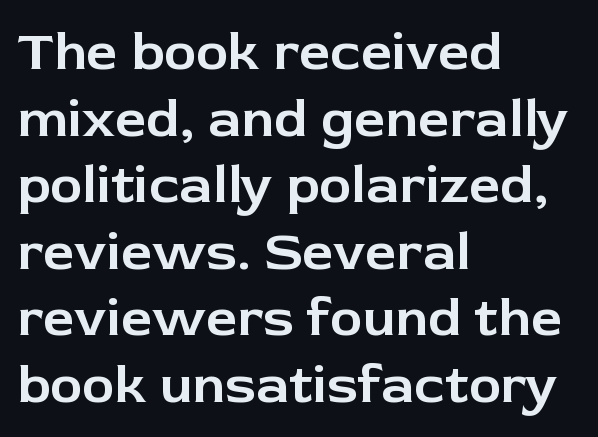
Q: Is the text italic (slanted)? A: No, it is upright.
Q: Is the typeface a serif or a sans-serif typeface? A: Sans-serif.
Q: Is the text underlined? A: No.
Q: How is the paragraph aligned? A: Left-aligned.
Q: Is the spacing between letters normal or unusually wide? A: Normal.
Q: Width (condensed, normal, or wide)? A: Normal.
Q: Stroke contrast? A: Low.
Q: x-height? A: Medium.
Q: Monospaced? A: No.
